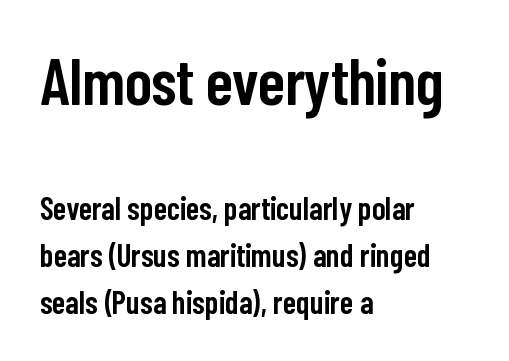
The image shows 65 px semibold, condensed sans-serif type, upright; set left-aligned, normal line spacing (1.47x), normal letter spacing, not underlined; the first (top) block is 2.03x larger; low stroke contrast and a medium x-height.
